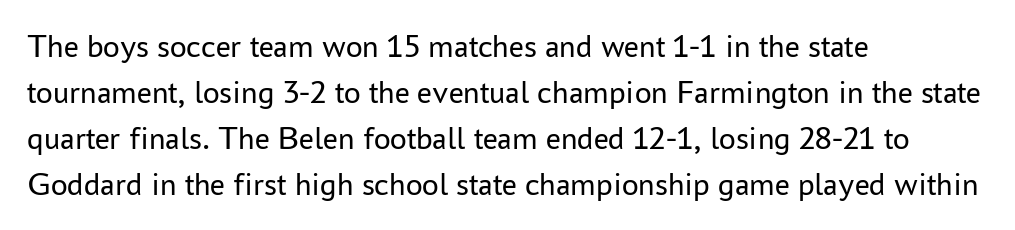
Q: Is the text bold? A: No.
Q: Is the text italic (slanted)? A: No, it is upright.
Q: Is the typeface a serif or a sans-serif typeface? A: Sans-serif.
Q: Is the text underlined? A: No.
Q: How is the paragraph aligned? A: Left-aligned.
Q: Is the spacing between letters normal or unusually wide? A: Normal.
Q: Is the spacing between lines tight, normal or loose? A: Normal.
Q: Width (condensed, normal, or wide)? A: Normal.
Q: Stroke contrast? A: Low.
Q: x-height? A: Medium.
Q: Monospaced? A: No.
